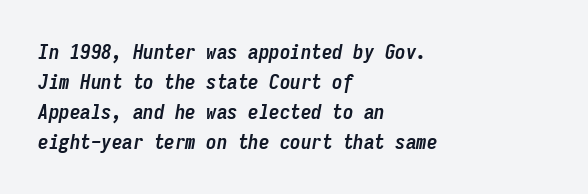
{"italic": "yes", "lean": "right", "slant_degrees": 9, "bold": "yes", "underline": "no", "align": "left", "line_spacing": "normal", "line_spacing_ratio": 1.43, "letter_spacing": "normal", "letter_spacing_em": 0.0, "glyph_px": 21}
